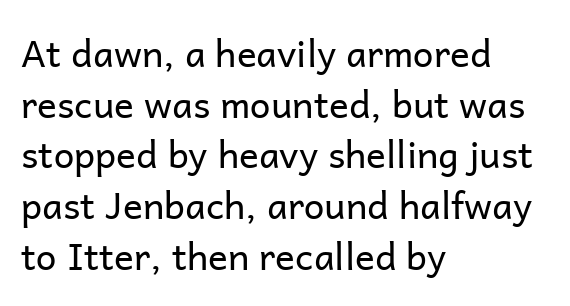
{"serif": "no", "italic": "no", "bold": "no", "weight": "regular", "width": "normal", "stroke_contrast": "low", "x_height": "medium", "monospaced": "no", "underline": "no", "align": "left", "line_spacing": "normal", "line_spacing_ratio": 1.37, "letter_spacing": "normal", "letter_spacing_em": 0.0, "glyph_px": 37}
